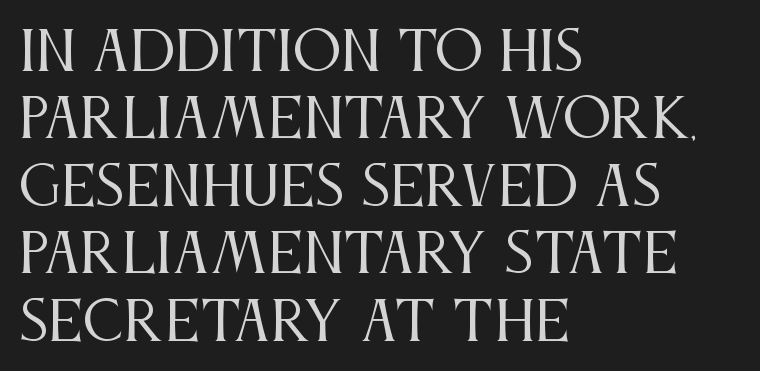
Only glyphs here, with clear space below each row. Weight: not bold — regular or lighter. A classic flush-left, rag-right setting is used for this passage. Is there any slant? The stems are plumb.
